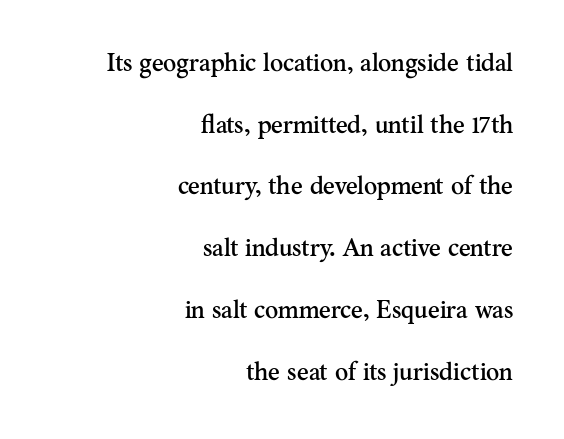
Bare-footed words on every line. Default kerning and tracking; the words read as compact shapes. Horizontally, the lines are justified to the trailing edge only. Unlike italic type, these characters show no tilt at all. If you measured baseline to baseline, you'd find a long distance.
